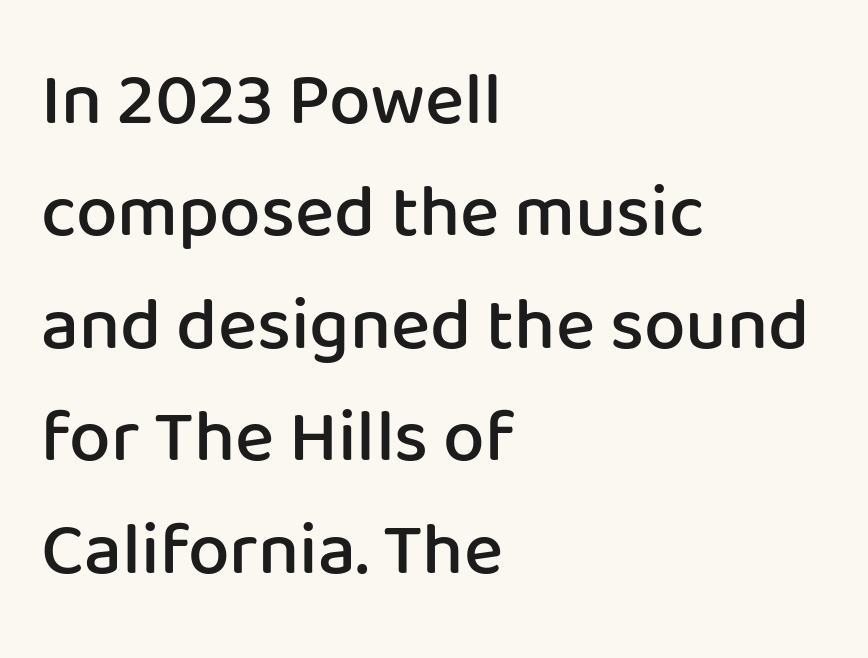
The image shows 74 px semibold sans-serif type, upright; set left-aligned, normal line spacing (1.52x), normal letter spacing, not underlined; low stroke contrast and a medium x-height.
